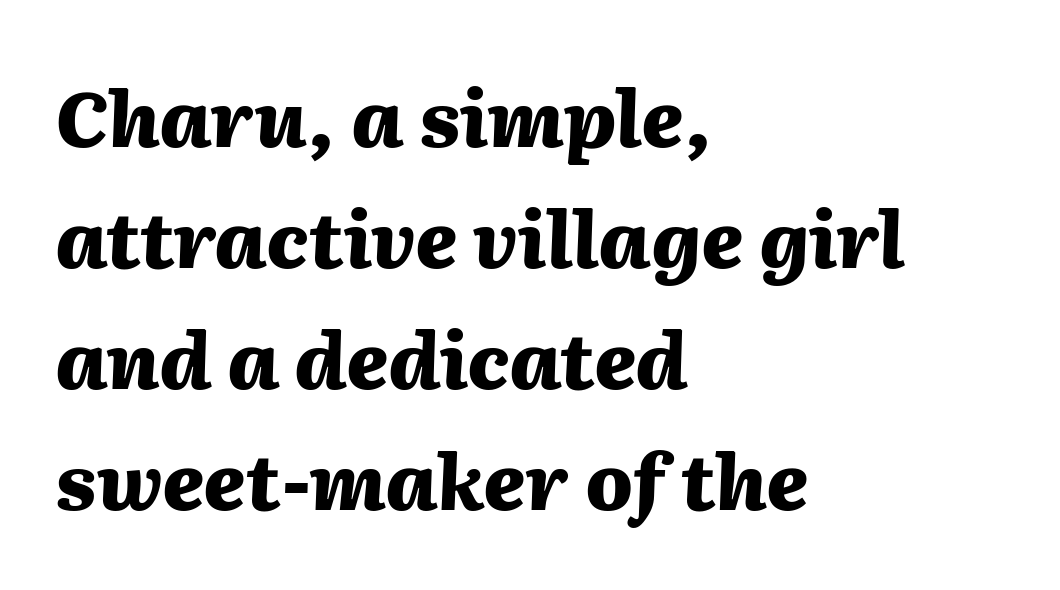
Q: Is the text bold? A: Yes.
Q: Is the text italic (slanted)? A: Yes, it leans right by about 2 degrees.
Q: Is the text underlined? A: No.
Q: How is the paragraph aligned? A: Left-aligned.
Q: Is the spacing between letters normal or unusually wide? A: Normal.
Q: Is the spacing between lines tight, normal or loose? A: Normal.
Q: Width (condensed, normal, or wide)? A: Normal.
Q: Stroke contrast? A: Medium.
Q: x-height? A: Medium.
Q: Monospaced? A: No.
